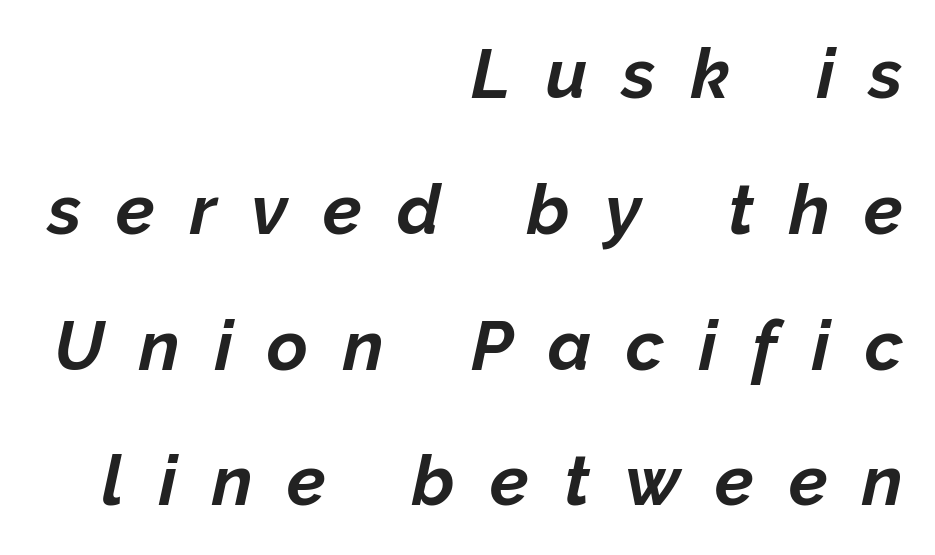
The image shows 70 px bold type, italic (leaning right); set right-aligned, loose line spacing (1.94x), unusually wide letter spacing (+0.5 em), not underlined; low stroke contrast and a medium x-height.
